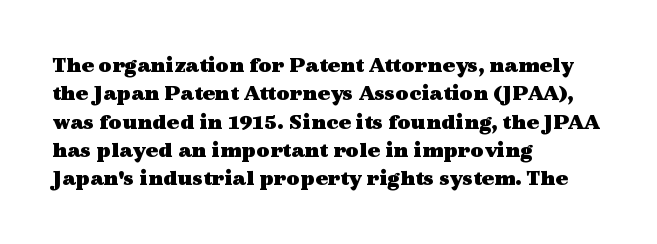
{"italic": "no", "bold": "yes", "underline": "no", "align": "left", "line_spacing_ratio": 1.23, "letter_spacing": "normal", "letter_spacing_em": 0.0, "glyph_px": 23}
